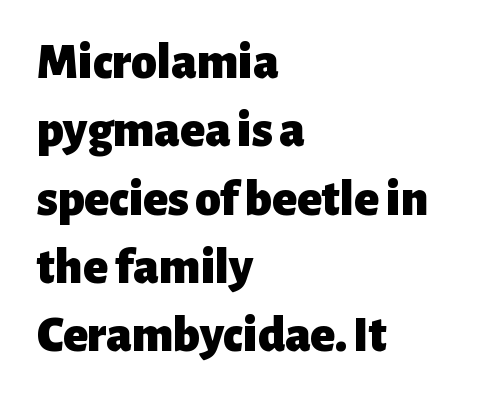
Q: Is the text bold? A: Yes.
Q: Is the text italic (slanted)? A: No, it is upright.
Q: Is the typeface a serif or a sans-serif typeface? A: Sans-serif.
Q: Is the text underlined? A: No.
Q: How is the paragraph aligned? A: Left-aligned.
Q: Is the spacing between letters normal or unusually wide? A: Normal.
Q: Is the spacing between lines tight, normal or loose? A: Normal.
Q: Width (condensed, normal, or wide)? A: Normal.
Q: Stroke contrast? A: Low.
Q: x-height? A: Medium.
Q: Monospaced? A: No.
